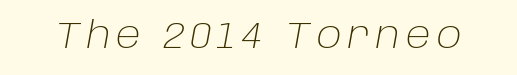
{"italic": "yes", "lean": "right", "slant_degrees": 10, "bold": "no", "weight": "light", "width": "normal", "stroke_contrast": "low", "x_height": "large", "monospaced": "no", "underline": "no", "glyph_px": 37}
